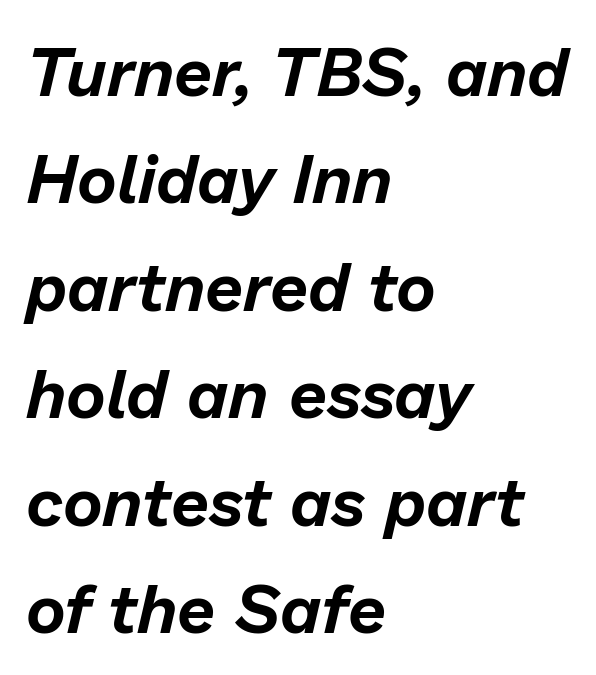
The image shows 68 px text type, italic (leaning right); set left-aligned, normal line spacing (1.58x), normal letter spacing, not underlined; low stroke contrast and a medium x-height.
